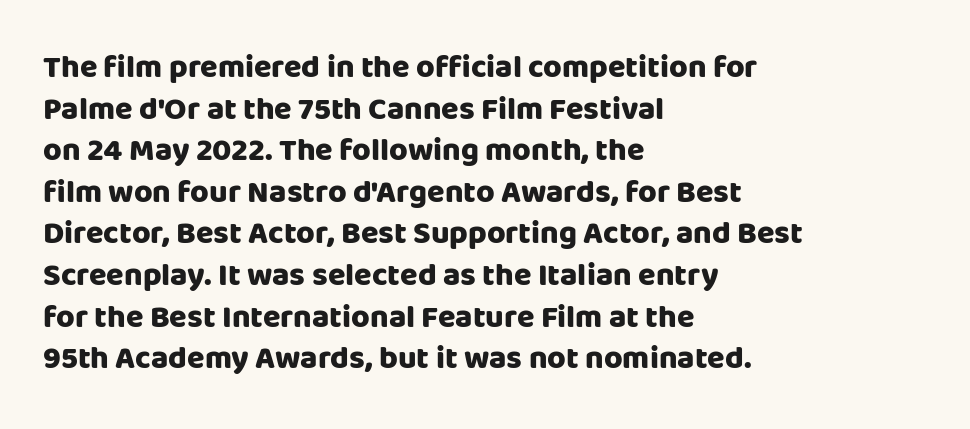
The image shows 32 px heavy sans-serif type, upright; set left-aligned, normal line spacing (1.3x), normal letter spacing, not underlined; low stroke contrast and a large x-height.
